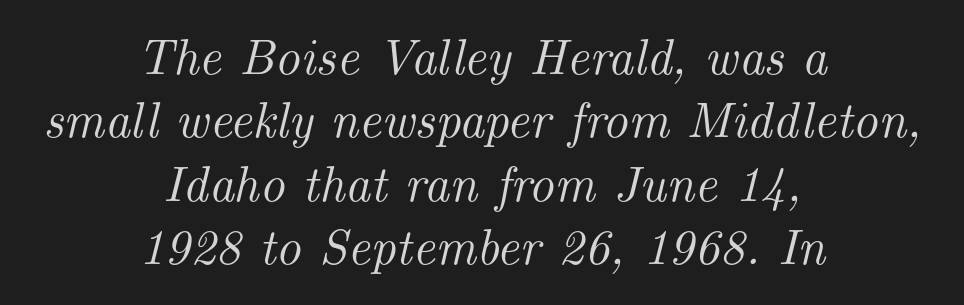
The image shows 50 px serif type, italic (leaning right); set centered, normal line spacing (1.27x), normal letter spacing, not underlined; medium stroke contrast and a small x-height.
